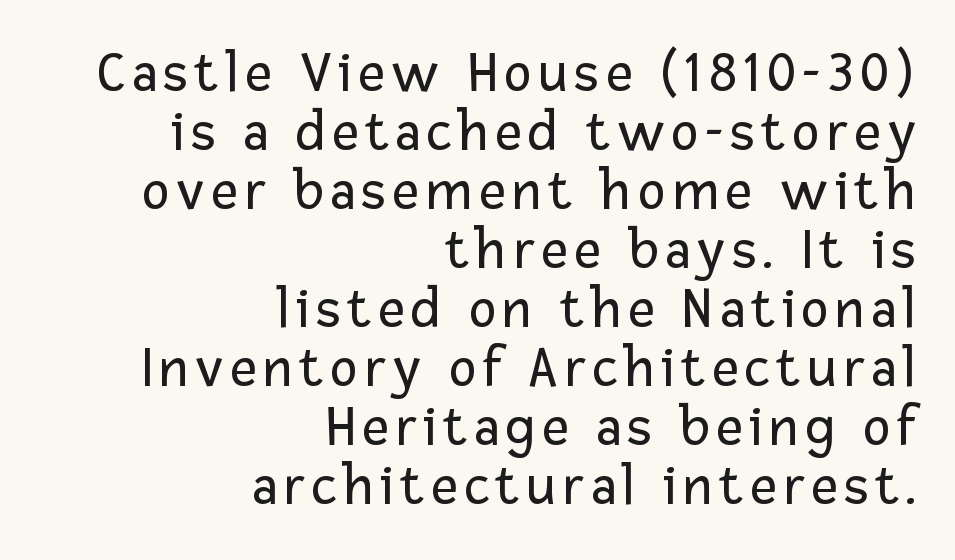
The image shows 59 px regular-weight sans-serif type, upright; set right-aligned, tight line spacing (1.0x), not underlined; low stroke contrast and a medium x-height.
